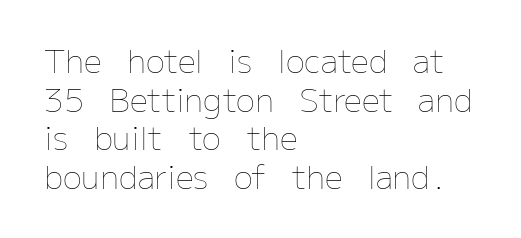
The image shows 32 px thin type, upright; set left-aligned, line spacing 1.21x, normal letter spacing, not underlined; low stroke contrast and a medium x-height.
